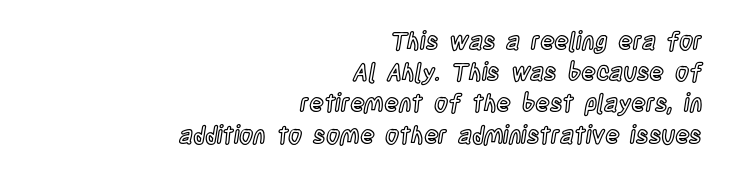
Q: Is the text italic (slanted)? A: Yes.
Q: Is the text underlined? A: No.
Q: How is the paragraph aligned? A: Right-aligned.
Q: Is the spacing between letters normal or unusually wide? A: Normal.
Q: Is the spacing between lines tight, normal or loose? A: Normal.
